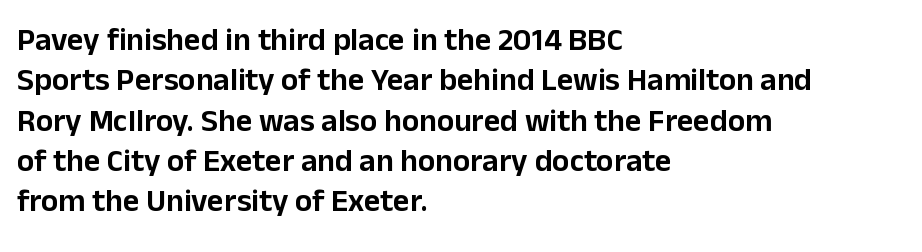
{"serif": "no", "italic": "no", "width": "normal", "stroke_contrast": "low", "x_height": "medium", "monospaced": "no", "underline": "no", "align": "left", "line_spacing": "normal", "line_spacing_ratio": 1.26, "letter_spacing": "normal", "letter_spacing_em": 0.0, "glyph_px": 32}
